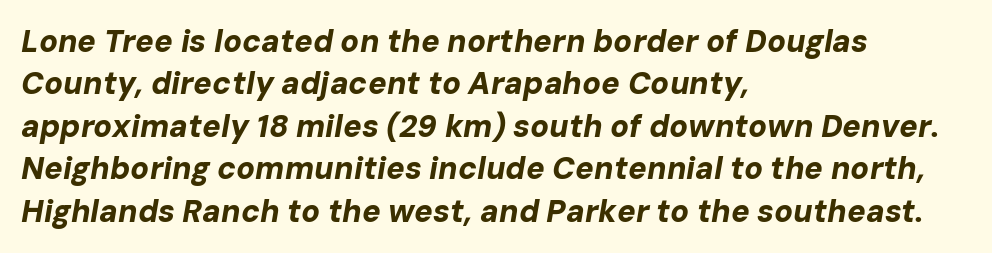
Line starts are locked; line ends wander. Notice how descenders clear the ascenders below comfortably — that's standard leading. Students, this is bold: see how much ink each stroke carries. Letter spacing: default.
